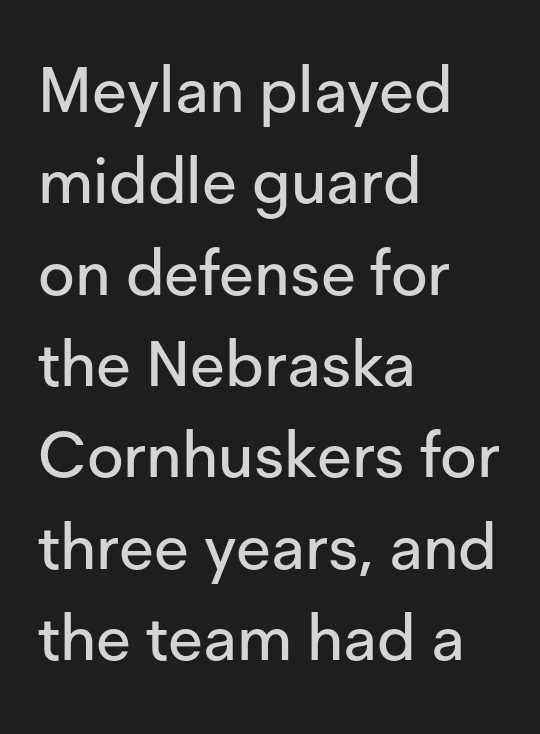
The passage shown stacks its lines at a standard gap. The rendering uses natural spacing where letterforms have individual widths. Ordinary non-slanted type is in use. The face used here is a sans, in the tradition of grotesques and geometrics. The line texture is even and compact thanks to regular tracking. Letters rest on an invisible, unmarked baseline.
